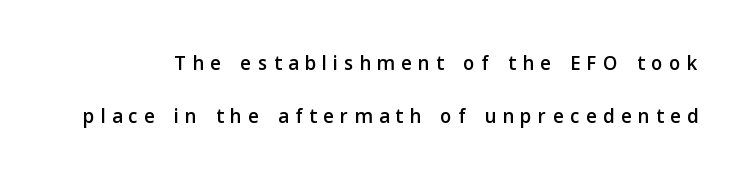
You can tell from the bare stems that sans-serif type was used. Tracking here is generous; glyphs stand well apart from one another. The letters stand straight up with perfectly vertical stems. Each row of text sits above clean, open space.
